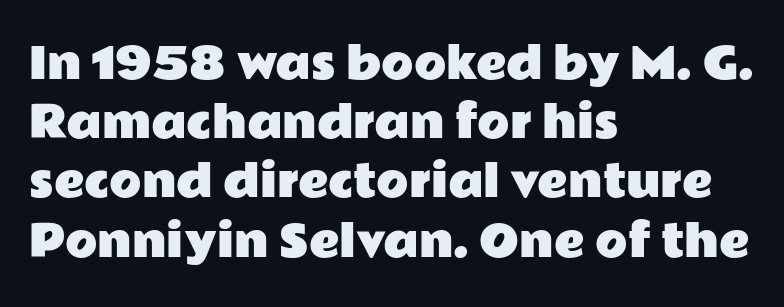
Compared with a centered layout, this one pins lines to the left instead. Glyph-to-glyph distance matches everyday printed text. Has an underline been added? It has not. The characters display no serif detailing; their extremities are plain.
